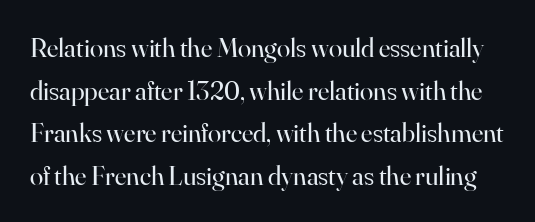
Lines of text with bare space underneath. Students, observe: this is what conventionally led text looks like. Does extra space separate the letters? No, they use regular spacing. Every character sits straight up, as roman type does. Ink coverage per letter is moderate at most.
